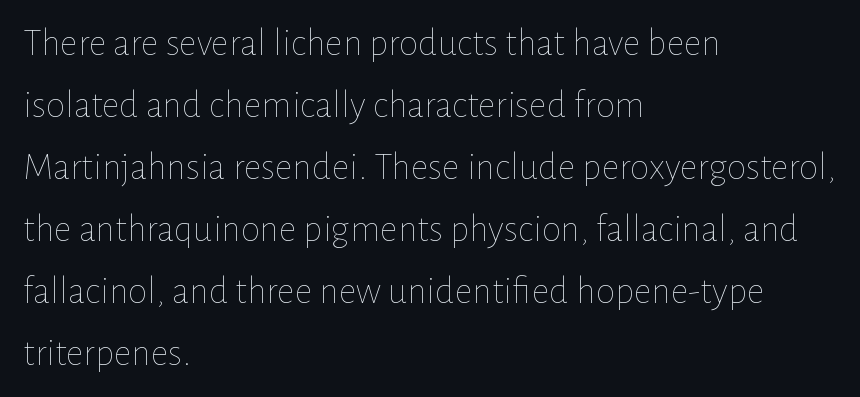
You could not count columns in this text — the font is proportionally spaced. Between one letter and the next there's only the usual sliver of space. No letter is thick-stroked: the sample isn't bold. Does the leading feel generous? No, just average. Bare-footed words on every line. Where is the straight margin? On the left.
